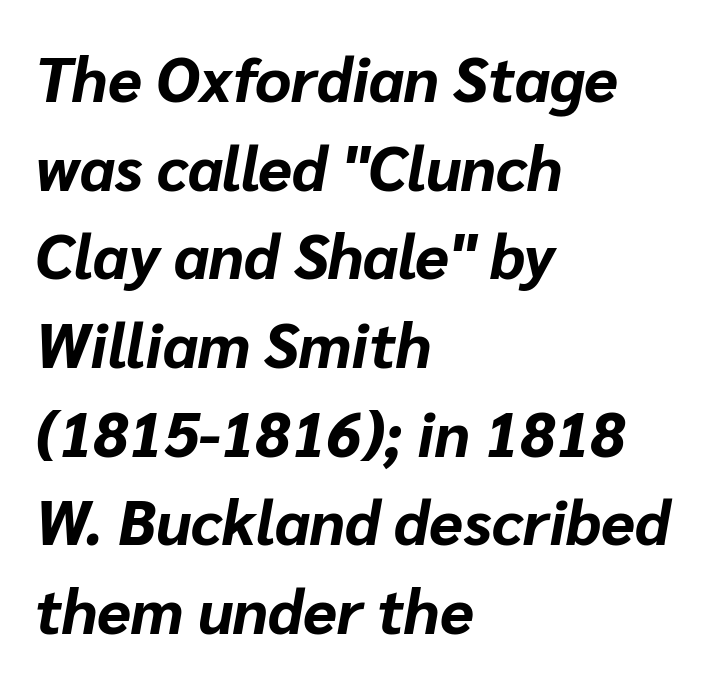
Q: Is the text bold? A: Yes.
Q: Is the text italic (slanted)? A: Yes, it leans right by about 10 degrees.
Q: Is the text underlined? A: No.
Q: How is the paragraph aligned? A: Left-aligned.
Q: Is the spacing between letters normal or unusually wide? A: Normal.
Q: Is the spacing between lines tight, normal or loose? A: Normal.
Q: Width (condensed, normal, or wide)? A: Normal.
Q: Stroke contrast? A: Low.
Q: x-height? A: Medium.
Q: Monospaced? A: No.
